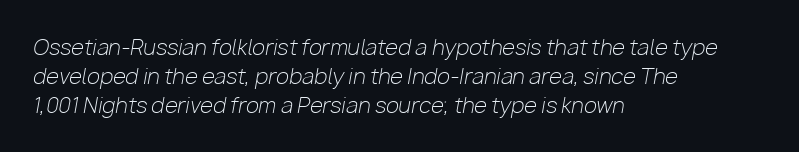
Q: Is the text bold? A: No.
Q: Is the text italic (slanted)? A: Yes, it leans right by about 10 degrees.
Q: Is the text underlined? A: No.
Q: How is the paragraph aligned? A: Left-aligned.
Q: Is the spacing between letters normal or unusually wide? A: Normal.
Q: Is the spacing between lines tight, normal or loose? A: Normal.
